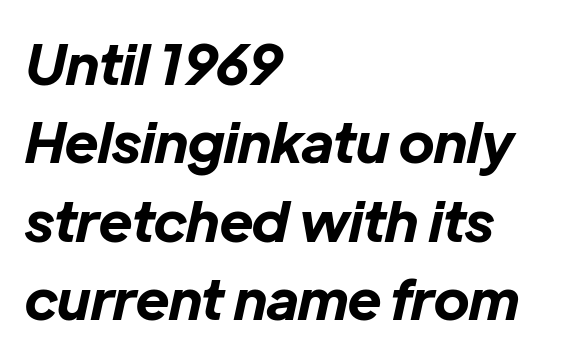
{"italic": "yes", "lean": "right", "slant_degrees": 12, "bold": "yes", "weight": "bold", "width": "normal", "stroke_contrast": "low", "x_height": "medium", "monospaced": "no", "underline": "no", "align": "left", "line_spacing": "normal", "line_spacing_ratio": 1.4, "letter_spacing": "normal", "letter_spacing_em": 0.0, "glyph_px": 56}
